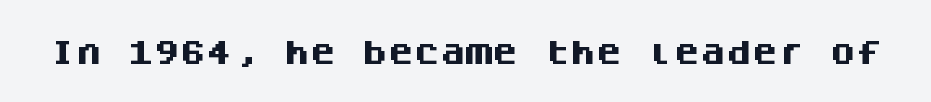
The image shows 26 px bold type, upright; set normal letter spacing, not underlined.
